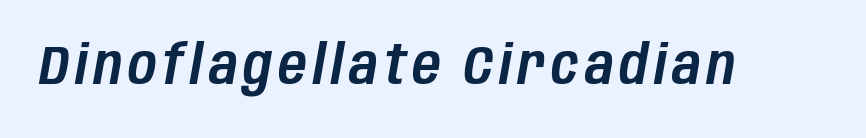
{"italic": "yes", "lean": "right", "slant_degrees": 10, "width": "condensed", "stroke_contrast": "low", "x_height": "large", "monospaced": "no", "underline": "no", "glyph_px": 55}
